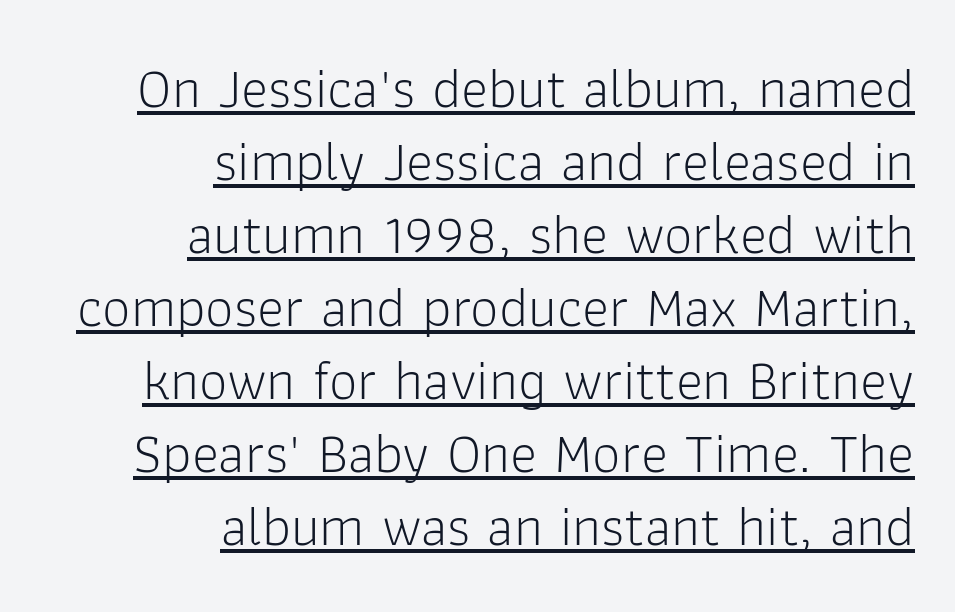
Q: Is the text bold? A: No.
Q: Is the text italic (slanted)? A: No, it is upright.
Q: Is the typeface a serif or a sans-serif typeface? A: Sans-serif.
Q: Is the text underlined? A: Yes.
Q: How is the paragraph aligned? A: Right-aligned.
Q: Is the spacing between letters normal or unusually wide? A: Normal.
Q: Is the spacing between lines tight, normal or loose? A: Normal.
Q: Width (condensed, normal, or wide)? A: Normal.
Q: Stroke contrast? A: Low.
Q: x-height? A: Medium.
Q: Monospaced? A: No.
